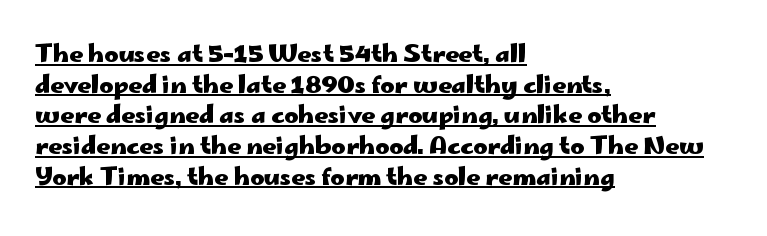
If you measured baseline to baseline, you'd find a middling distance. Each glyph is drawn with heavy, bold strokes. Underline: present. Each line starts at the same left margin while the right side varies. Tracking value appears to be zero — textbook default spacing.
